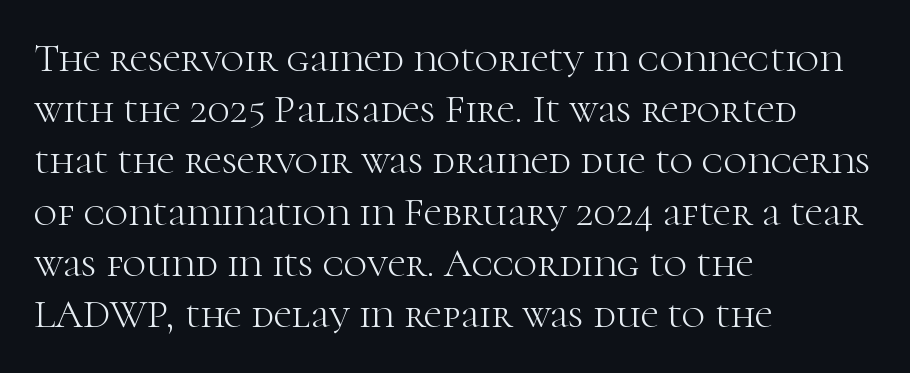
Q: Is the text bold? A: No.
Q: Is the text italic (slanted)? A: No, it is upright.
Q: Is the typeface a serif or a sans-serif typeface? A: Serif.
Q: Is the text underlined? A: No.
Q: How is the paragraph aligned? A: Left-aligned.
Q: Is the spacing between letters normal or unusually wide? A: Normal.
Q: Is the spacing between lines tight, normal or loose? A: Normal.
Q: Width (condensed, normal, or wide)? A: Normal.
Q: Stroke contrast? A: High.
Q: x-height? A: Medium.
Q: Monospaced? A: No.
